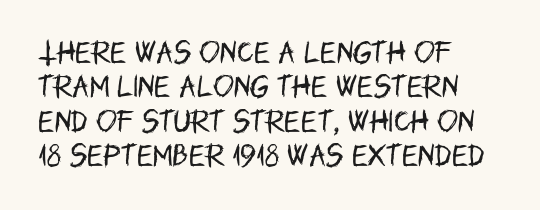
Spacing between characters is what you'd get straight out of the box. The passage shown is not underscored anywhere. The lines in this sample share a left origin and differ only in where they stop. The lines sit at an ordinary, default distance from one another. Is the type heavy? It reads as light-to-regular instead.
